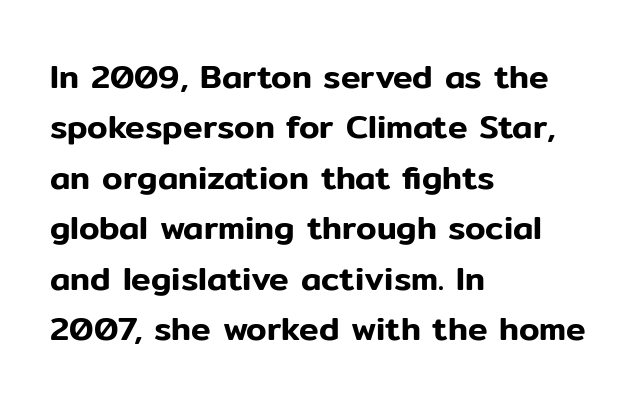
Q: Is the text italic (slanted)? A: No, it is upright.
Q: Is the typeface a serif or a sans-serif typeface? A: Sans-serif.
Q: Is the text underlined? A: No.
Q: How is the paragraph aligned? A: Left-aligned.
Q: Is the spacing between letters normal or unusually wide? A: Normal.
Q: Is the spacing between lines tight, normal or loose? A: Normal.
Q: Width (condensed, normal, or wide)? A: Normal.
Q: Stroke contrast? A: Low.
Q: x-height? A: Medium.
Q: Monospaced? A: No.
